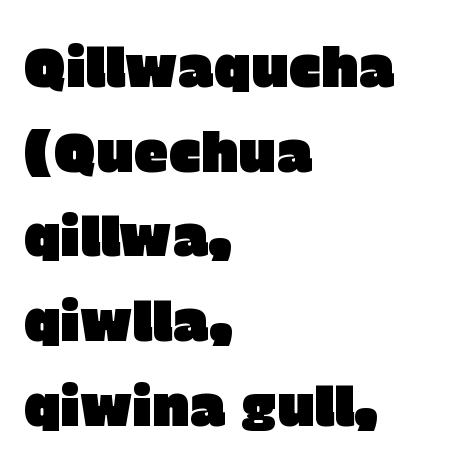
{"serif": "no", "italic": "no", "width": "normal", "stroke_contrast": "low", "x_height": "large", "monospaced": "no", "underline": "no", "align": "left", "line_spacing": "normal", "line_spacing_ratio": 1.54, "letter_spacing": "normal", "letter_spacing_em": 0.0, "glyph_px": 55}
